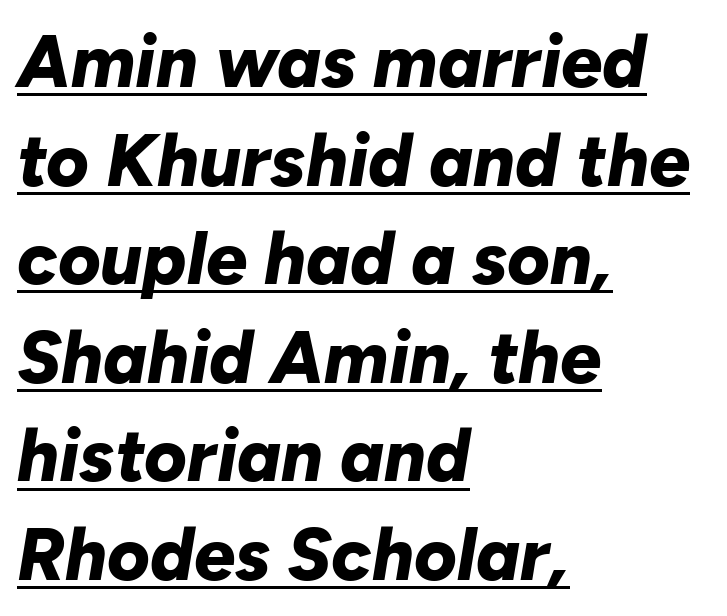
Q: Is the text bold? A: Yes.
Q: Is the text italic (slanted)? A: Yes, it leans right by about 10 degrees.
Q: Is the text underlined? A: Yes.
Q: How is the paragraph aligned? A: Left-aligned.
Q: Is the spacing between letters normal or unusually wide? A: Normal.
Q: Is the spacing between lines tight, normal or loose? A: Normal.
Q: Width (condensed, normal, or wide)? A: Normal.
Q: Stroke contrast? A: Low.
Q: x-height? A: Medium.
Q: Monospaced? A: No.
